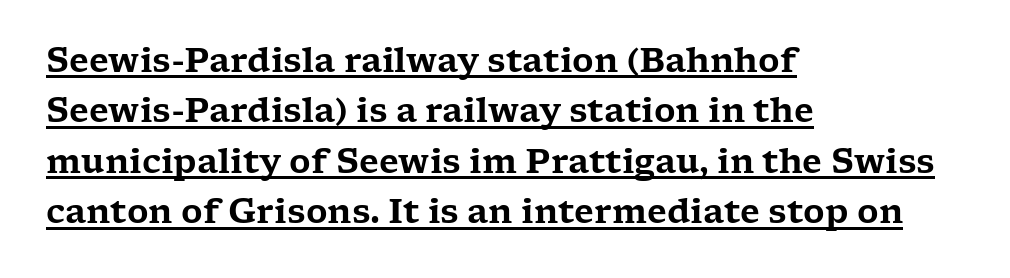
{"serif": "yes", "italic": "no", "width": "wide", "stroke_contrast": "low", "x_height": "medium", "monospaced": "no", "underline": "yes", "align": "left", "line_spacing": "normal", "line_spacing_ratio": 1.53, "letter_spacing": "normal", "letter_spacing_em": 0.0, "glyph_px": 33}
